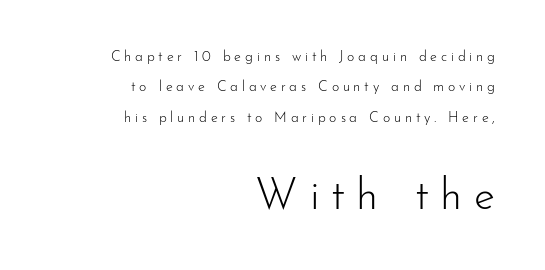
Does the bottom block carry the larger type? Yes, it does. The rendering anchors every line to the right-hand side. The rendering inserts visible extra space after every character. The foot of each line stays bare and open.
